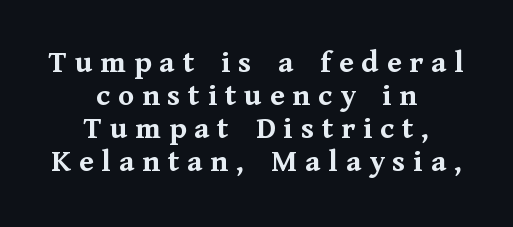
I'd call this a serif setting — the letters wear small feet. Upright lettering throughout. These lines huddle together more closely than default settings would place them. A typesetter would call this proportional, since set widths differ per character.
